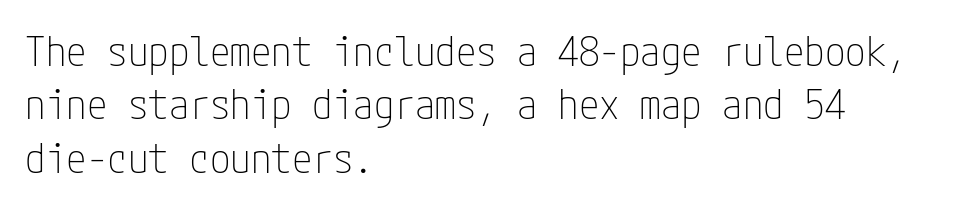
The image shows 41 px thin, condensed sans-serif type, upright; set left-aligned, normal line spacing (1.3x), normal letter spacing, not underlined; low stroke contrast and a medium x-height.
